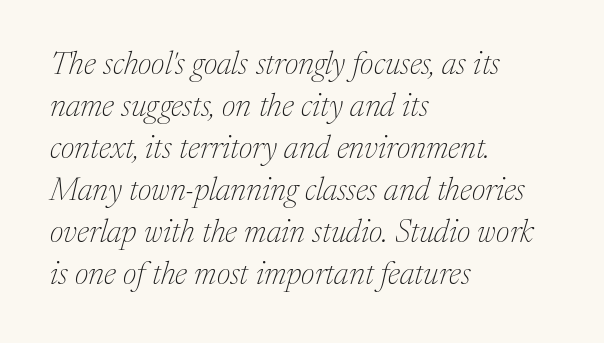
{"serif": "yes", "italic": "yes", "lean": "right", "slant_degrees": 17, "bold": "no", "weight": "thin", "width": "normal", "stroke_contrast": "medium", "x_height": "medium", "monospaced": "no", "underline": "no", "align": "left", "line_spacing": "normal", "line_spacing_ratio": 1.31, "letter_spacing": "normal", "letter_spacing_em": 0.0, "glyph_px": 32}
